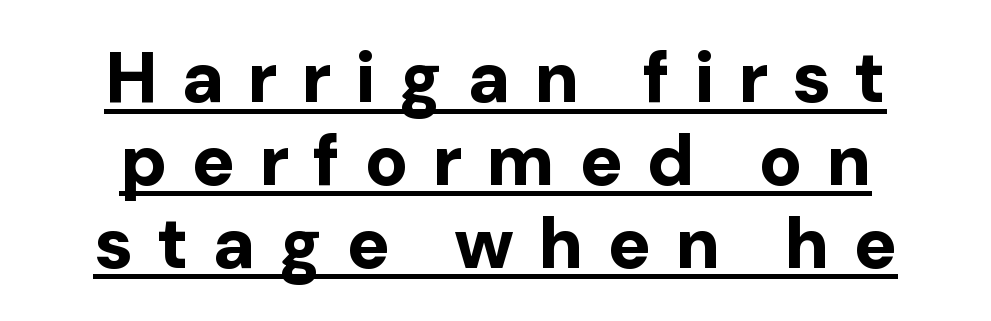
{"serif": "no", "italic": "no", "bold": "yes", "weight": "bold", "width": "normal", "stroke_contrast": "low", "x_height": "medium", "monospaced": "no", "underline": "yes", "align": "center", "line_spacing": "tight", "line_spacing_ratio": 1.15, "letter_spacing": "wide", "letter_spacing_em": 0.33, "glyph_px": 72}
